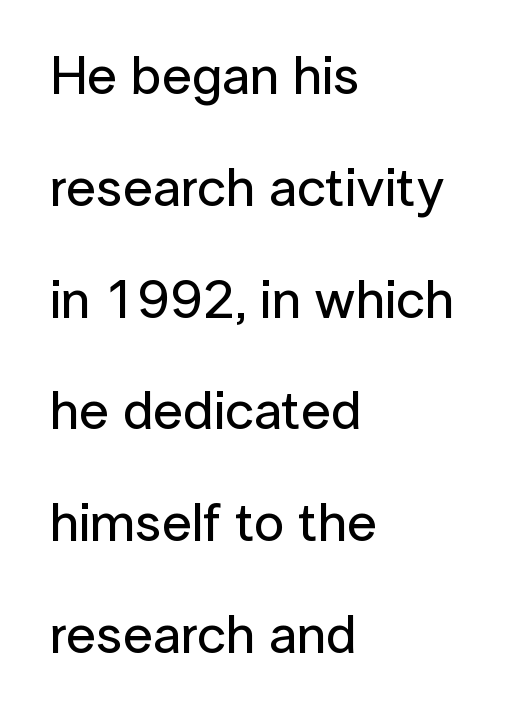
A typesetter would call this zero additional tracking. Typeset ragged right — the left edge is the straight one. Designer's note — italics off, roman on. To sum up the face: it is a sans, with no serifs.
